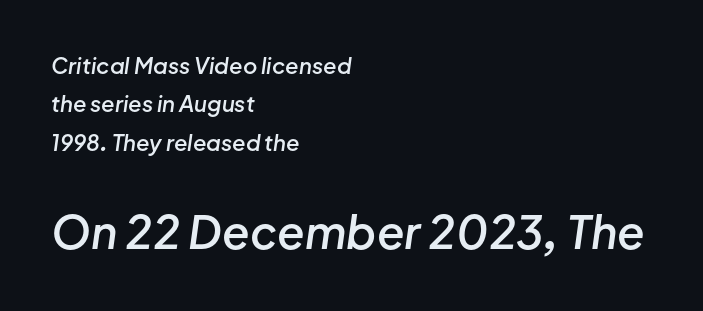
Q: Is the text bold? A: Semi-bold.
Q: Is the text italic (slanted)? A: Yes, it leans right by about 8 degrees.
Q: Is the text underlined? A: No.
Q: How is the paragraph aligned? A: Left-aligned.
Q: Is the spacing between letters normal or unusually wide? A: Normal.
Q: Which block of text is set in a larger size, the first (top) or the second (bottom)? A: The second (bottom) one.
Q: Width (condensed, normal, or wide)? A: Normal.
Q: Stroke contrast? A: Low.
Q: x-height? A: Medium.
Q: Monospaced? A: No.
